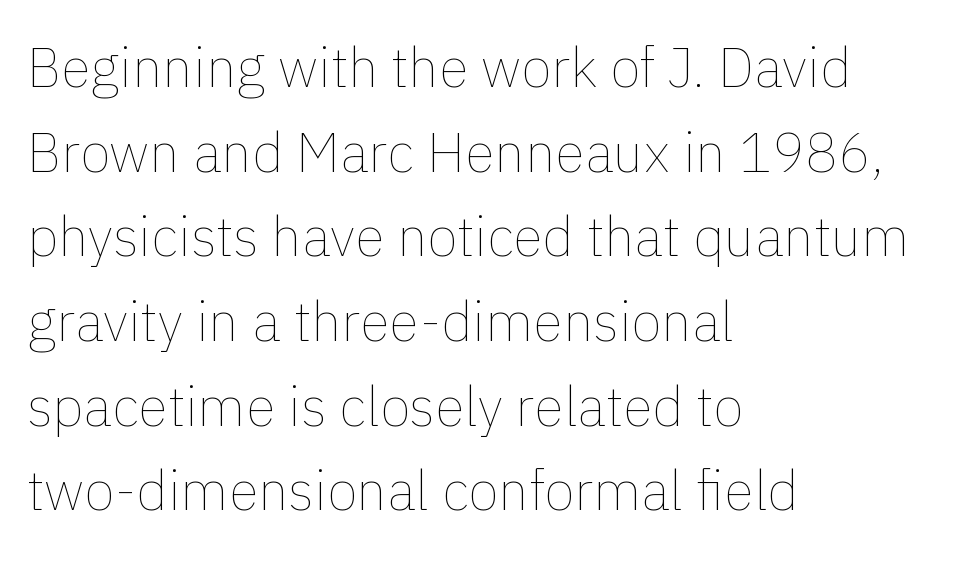
Q: Is the text bold? A: No.
Q: Is the text italic (slanted)? A: No, it is upright.
Q: Is the text underlined? A: No.
Q: How is the paragraph aligned? A: Left-aligned.
Q: Is the spacing between letters normal or unusually wide? A: Normal.
Q: Is the spacing between lines tight, normal or loose? A: Normal.
Q: Width (condensed, normal, or wide)? A: Normal.
Q: Stroke contrast? A: Low.
Q: x-height? A: Medium.
Q: Monospaced? A: No.
